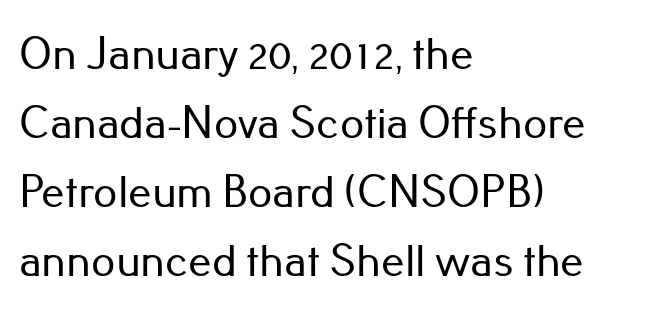
{"serif": "no", "italic": "no", "width": "normal", "stroke_contrast": "low", "x_height": "small", "monospaced": "no", "underline": "no", "align": "left", "line_spacing": "normal", "line_spacing_ratio": 1.47, "letter_spacing": "normal", "letter_spacing_em": 0.0, "glyph_px": 47}
